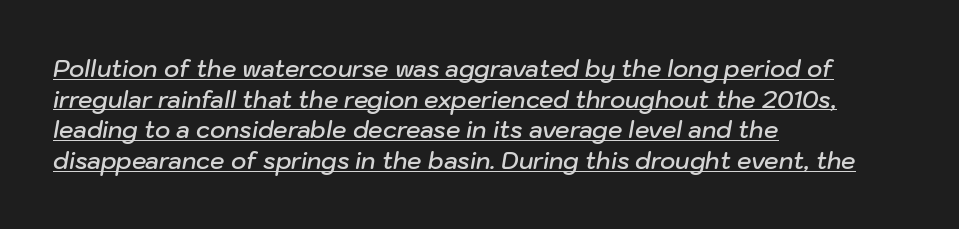
This is the in-between weight designers call semibold or demi. The gaps between neighbouring characters are ordinary and unremarkable. Emphasis-style slanted type is in use. Interline gaps are of average width in this sample. Compared with undecorated copy, this sample adds a rule below the words. Casual observation: everything's shoved over to the left.
